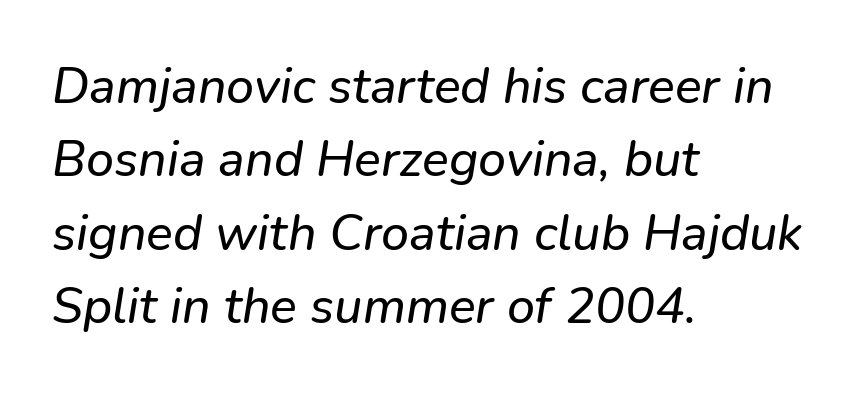
The image shows 50 px sans-serif type; set left-aligned, normal line spacing (1.47x), normal letter spacing, not underlined; low stroke contrast and a medium x-height.
